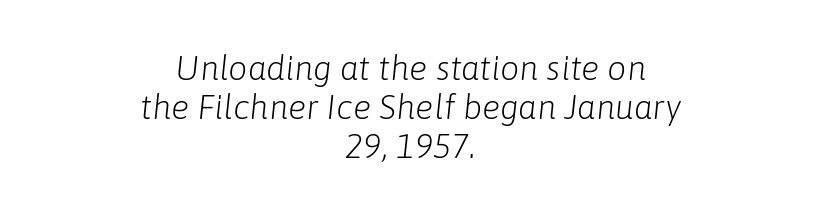
The image shows 34 px light type, italic (leaning right); set centered, tight line spacing (1.15x), normal letter spacing, not underlined; low stroke contrast and a medium x-height.
